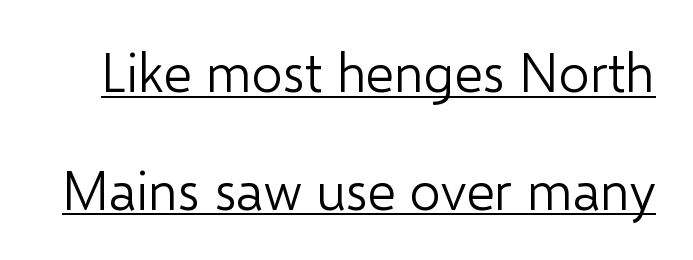
The image shows 54 px light sans-serif type, upright; set loose line spacing (2.18x), normal letter spacing, underlined; low stroke contrast and a medium x-height.
